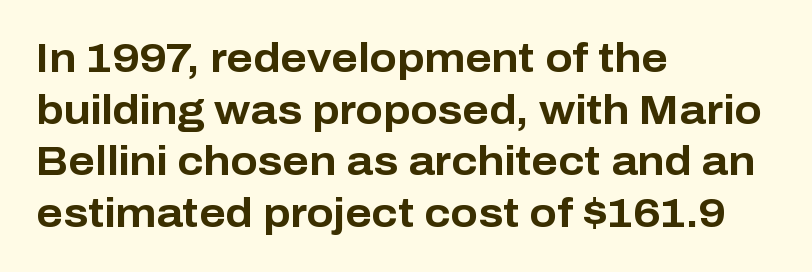
Q: Is the text bold? A: Yes.
Q: Is the text italic (slanted)? A: No, it is upright.
Q: Is the typeface a serif or a sans-serif typeface? A: Sans-serif.
Q: Is the text underlined? A: No.
Q: How is the paragraph aligned? A: Left-aligned.
Q: Is the spacing between letters normal or unusually wide? A: Normal.
Q: Is the spacing between lines tight, normal or loose? A: Normal.
Q: Width (condensed, normal, or wide)? A: Normal.
Q: Stroke contrast? A: Low.
Q: x-height? A: Medium.
Q: Monospaced? A: No.
